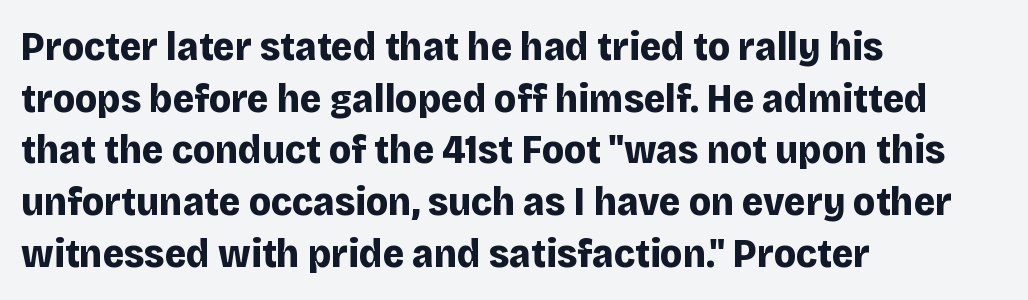
{"serif": "no", "italic": "no", "bold": "yes", "weight": "bold", "width": "normal", "stroke_contrast": "low", "x_height": "large", "monospaced": "no", "underline": "no", "align": "left", "line_spacing": "normal", "line_spacing_ratio": 1.26, "letter_spacing": "normal", "letter_spacing_em": 0.0, "glyph_px": 41}
